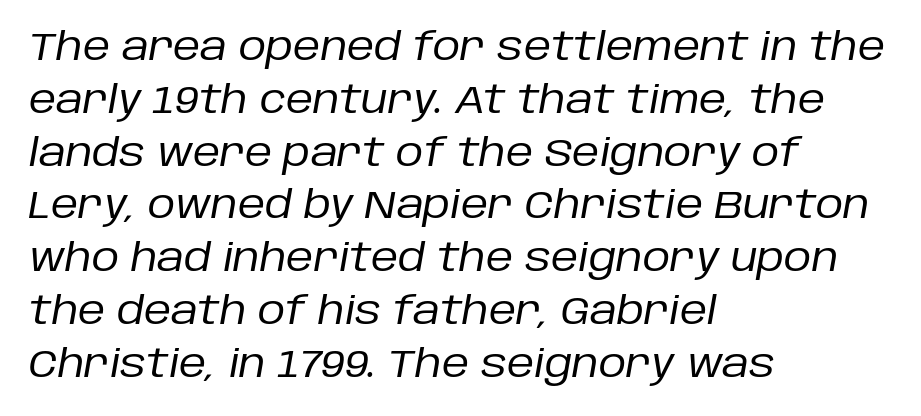
{"italic": "yes", "lean": "right", "slant_degrees": 10, "bold": "no", "weight": "regular", "width": "normal", "stroke_contrast": "low", "x_height": "large", "monospaced": "no", "underline": "no", "align": "left", "line_spacing": "normal", "line_spacing_ratio": 1.39, "letter_spacing": "normal", "letter_spacing_em": 0.0, "glyph_px": 38}
